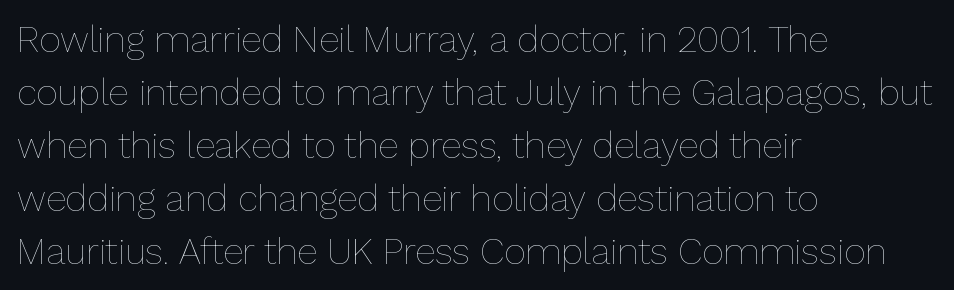
The image shows 37 px thin type, upright; set left-aligned, normal line spacing (1.43x), normal letter spacing, not underlined; low stroke contrast and a medium x-height.
